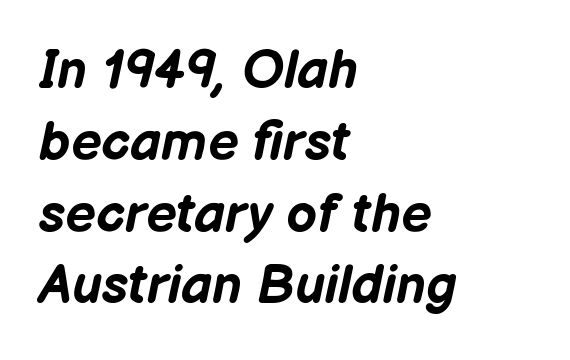
The image shows 54 px bold type, italic (leaning right); set left-aligned, normal line spacing (1.33x), normal letter spacing, not underlined; low stroke contrast and a medium x-height.
